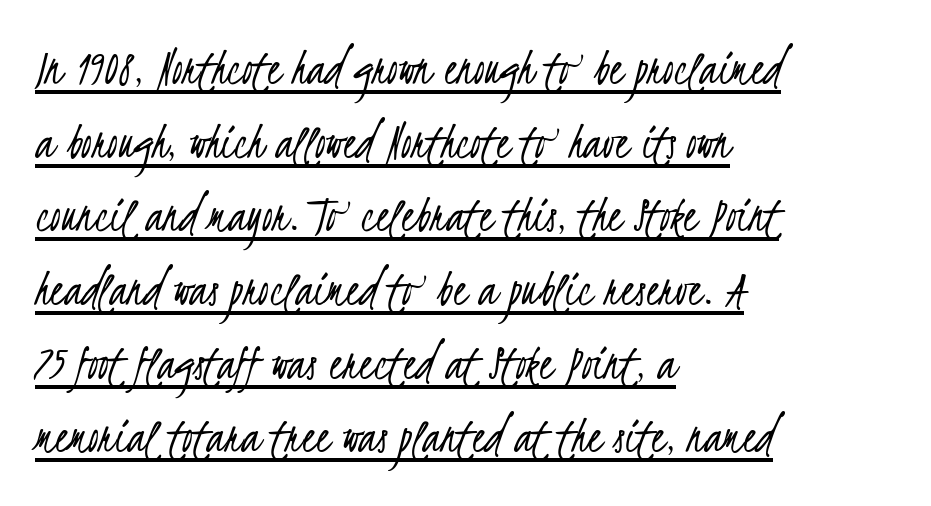
{"serif": "no", "bold": "no", "weight": "light", "width": "condensed", "stroke_contrast": "low", "x_height": "small", "monospaced": "no", "underline": "yes", "align": "left", "line_spacing": "normal", "line_spacing_ratio": 1.39, "letter_spacing": "normal", "letter_spacing_em": 0.0, "glyph_px": 53}
